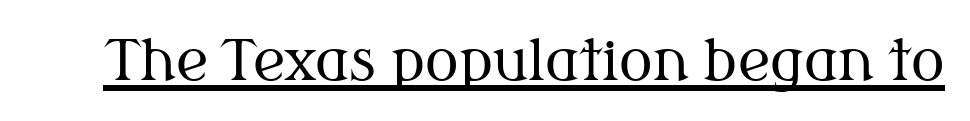
The image shows 56 px regular-weight serif type, upright; set normal letter spacing, underlined; medium stroke contrast and a medium x-height.
